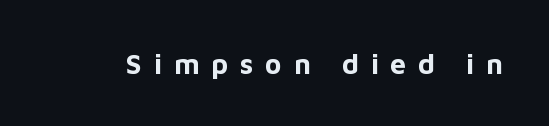
The gap between lines stays unmarked. Each word looks stretched out because of the extra space between its letters. The letters stand straight up with perfectly vertical stems. Thick stems and heavy bowls — unmistakably bold.
